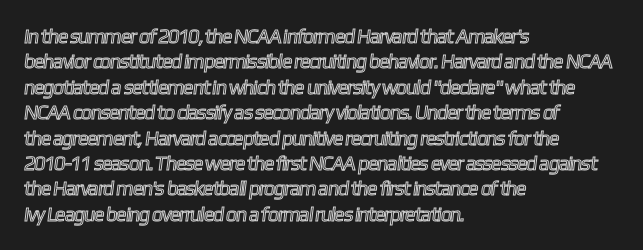
{"underline": "no", "align": "left", "line_spacing": "normal", "line_spacing_ratio": 1.27, "letter_spacing": "normal", "letter_spacing_em": 0.0, "glyph_px": 20}
